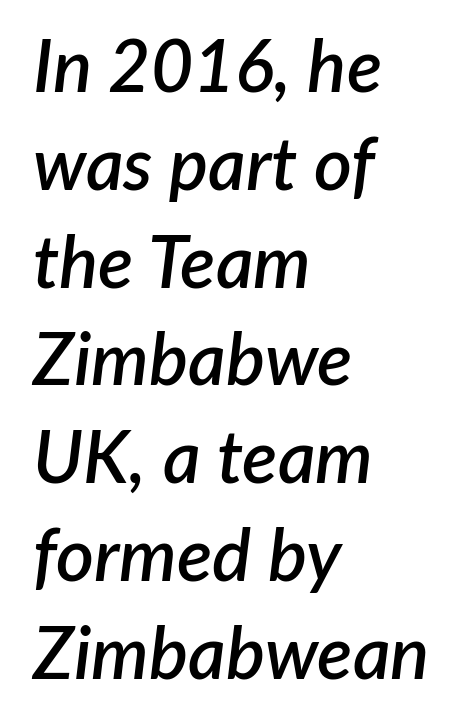
Q: Is the text bold? A: Semi-bold.
Q: Is the text italic (slanted)? A: Yes, it leans right by about 7 degrees.
Q: Is the text underlined? A: No.
Q: How is the paragraph aligned? A: Left-aligned.
Q: Is the spacing between letters normal or unusually wide? A: Normal.
Q: Is the spacing between lines tight, normal or loose? A: Normal.
Q: Width (condensed, normal, or wide)? A: Normal.
Q: Stroke contrast? A: Low.
Q: x-height? A: Medium.
Q: Monospaced? A: No.
